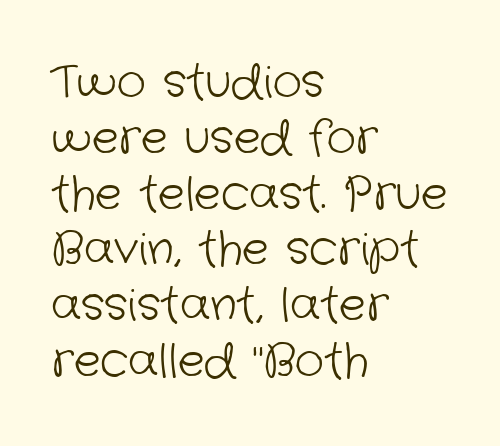
Q: Is the text bold? A: No.
Q: Is the typeface a serif or a sans-serif typeface? A: Sans-serif.
Q: Is the text underlined? A: No.
Q: How is the paragraph aligned? A: Left-aligned.
Q: Is the spacing between letters normal or unusually wide? A: Normal.
Q: Width (condensed, normal, or wide)? A: Normal.
Q: Stroke contrast? A: Low.
Q: x-height? A: Medium.
Q: Monospaced? A: No.
